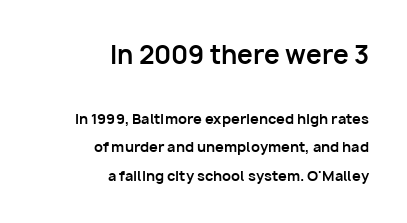
Q: Is the text bold? A: Yes.
Q: Is the text italic (slanted)? A: No, it is upright.
Q: Is the text underlined? A: No.
Q: How is the paragraph aligned? A: Right-aligned.
Q: Is the spacing between letters normal or unusually wide? A: Normal.
Q: Is the spacing between lines tight, normal or loose? A: Loose.
Q: Which block of text is set in a larger size, the first (top) or the second (bottom)? A: The first (top) one.
